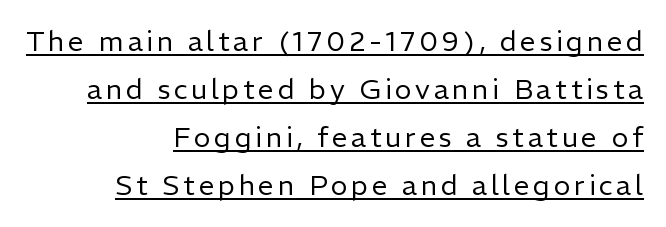
The designer went with a sans here, leaving each stem footless. Italic? Not at all — the glyphs are vertical. No heavy texture on the line: the type isn't bold. Right-aligned paragraph, ragged on the left. The rendering uses natural spacing where letterforms have individual widths.
